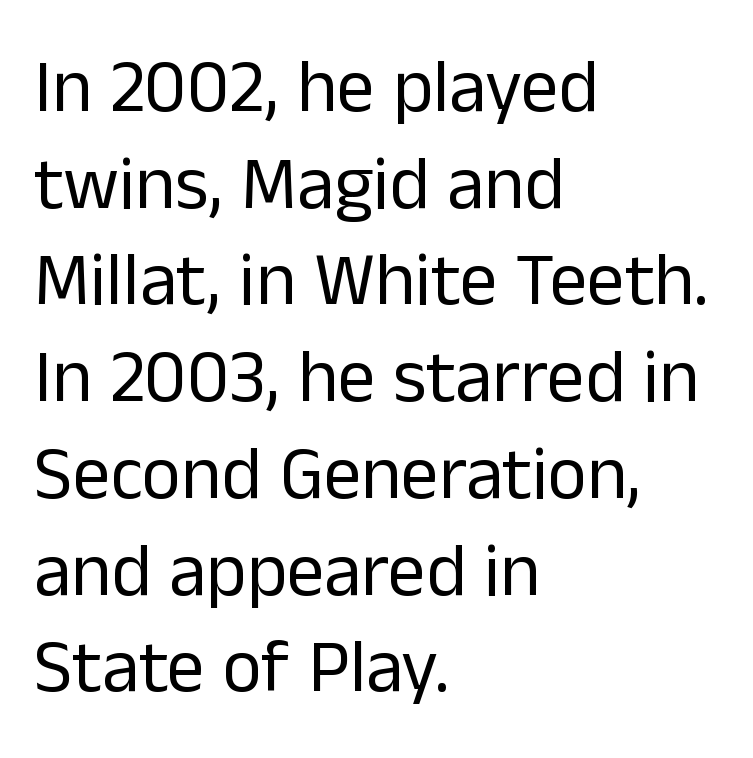
{"serif": "no", "italic": "no", "bold": "no", "weight": "regular", "width": "normal", "stroke_contrast": "low", "x_height": "medium", "monospaced": "no", "underline": "no", "align": "left", "line_spacing": "normal", "line_spacing_ratio": 1.29, "letter_spacing": "normal", "letter_spacing_em": 0.0, "glyph_px": 75}
